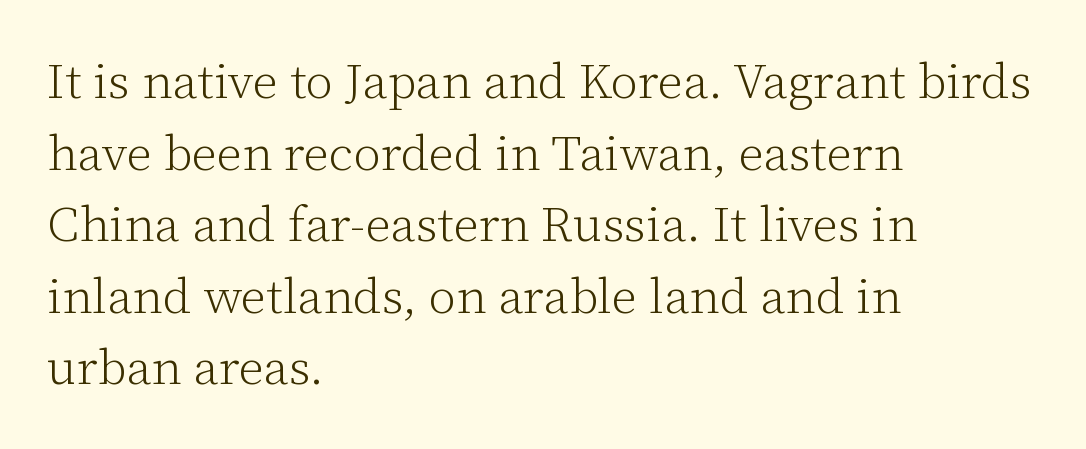
The image shows 49 px light serif type, upright; set left-aligned, normal line spacing (1.46x), normal letter spacing, not underlined; low stroke contrast and a medium x-height.
